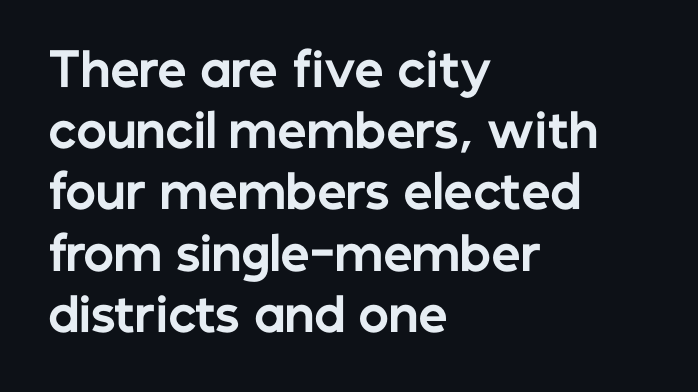
Q: Is the text bold? A: Yes.
Q: Is the text italic (slanted)? A: No, it is upright.
Q: Is the typeface a serif or a sans-serif typeface? A: Sans-serif.
Q: Is the text underlined? A: No.
Q: How is the paragraph aligned? A: Left-aligned.
Q: Is the spacing between letters normal or unusually wide? A: Normal.
Q: Is the spacing between lines tight, normal or loose? A: Normal.
Q: Width (condensed, normal, or wide)? A: Normal.
Q: Stroke contrast? A: Low.
Q: x-height? A: Medium.
Q: Monospaced? A: No.
